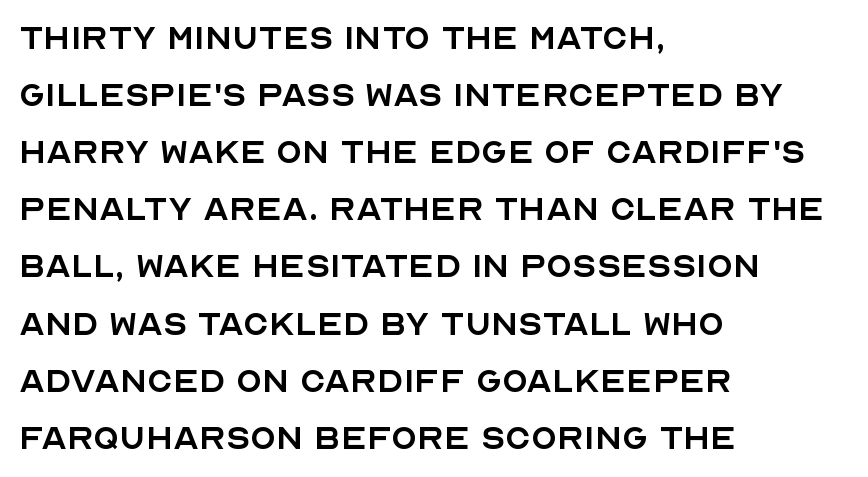
Q: Is the text bold? A: No.
Q: Is the text italic (slanted)? A: No, it is upright.
Q: Is the typeface a serif or a sans-serif typeface? A: Sans-serif.
Q: Is the text underlined? A: No.
Q: How is the paragraph aligned? A: Left-aligned.
Q: Is the spacing between letters normal or unusually wide? A: Normal.
Q: Is the spacing between lines tight, normal or loose? A: Normal.
Q: Width (condensed, normal, or wide)? A: Normal.
Q: x-height? A: Large.
Q: Monospaced? A: No.
